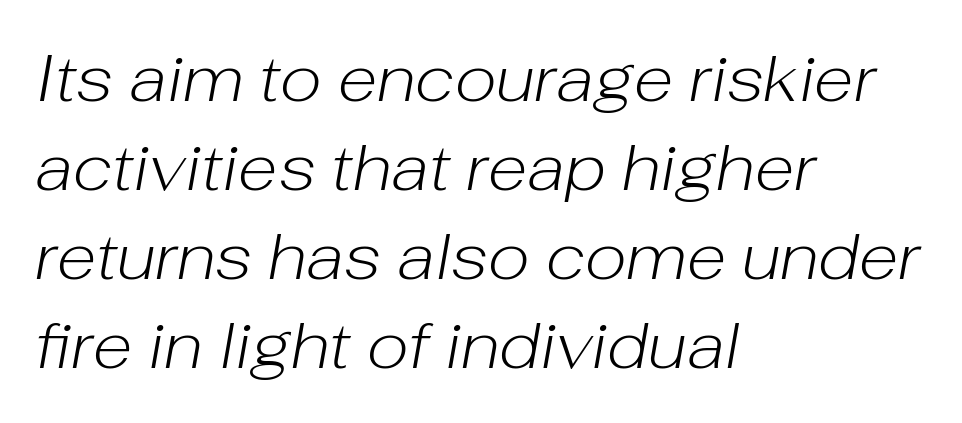
Interline gaps are of average width in this sample. A typesetter would mark this as italic. No chunkiness to these letters — they're not bold. You could not count columns in this text — the font is proportionally spaced. The gaps between neighbouring characters are ordinary and unremarkable. Short and long lines alike share a common starting point at left.
